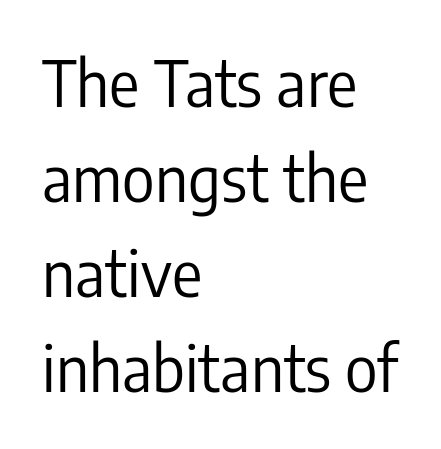
Q: Is the text bold? A: No.
Q: Is the text italic (slanted)? A: No, it is upright.
Q: Is the typeface a serif or a sans-serif typeface? A: Sans-serif.
Q: Is the text underlined? A: No.
Q: How is the paragraph aligned? A: Left-aligned.
Q: Is the spacing between letters normal or unusually wide? A: Normal.
Q: Is the spacing between lines tight, normal or loose? A: Normal.
Q: Width (condensed, normal, or wide)? A: Condensed.
Q: Stroke contrast? A: Low.
Q: x-height? A: Medium.
Q: Monospaced? A: No.
